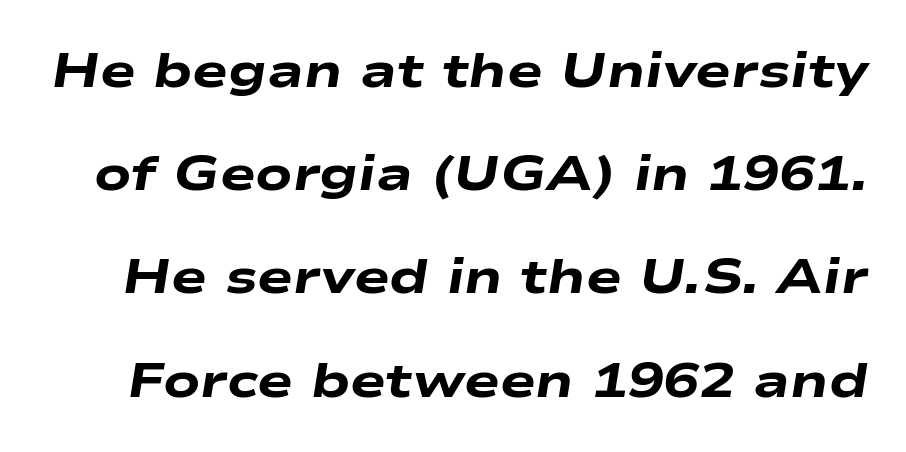
Q: Is the text bold? A: Yes.
Q: Is the text italic (slanted)? A: Yes, it leans right by about 9 degrees.
Q: Is the text underlined? A: No.
Q: Is the spacing between letters normal or unusually wide? A: Normal.
Q: Is the spacing between lines tight, normal or loose? A: Loose.
Q: Width (condensed, normal, or wide)? A: Wide.
Q: Stroke contrast? A: Low.
Q: x-height? A: Medium.
Q: Monospaced? A: No.
